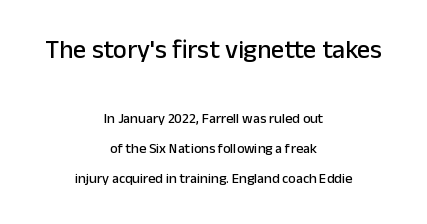
The passage shown is not underscored anywhere. Quick note: interline space is abundant. The lettering holds an erect, upright posture throughout. Between one letter and the next there's only the usual sliver of space. Type size steps down from the first block to the second.
